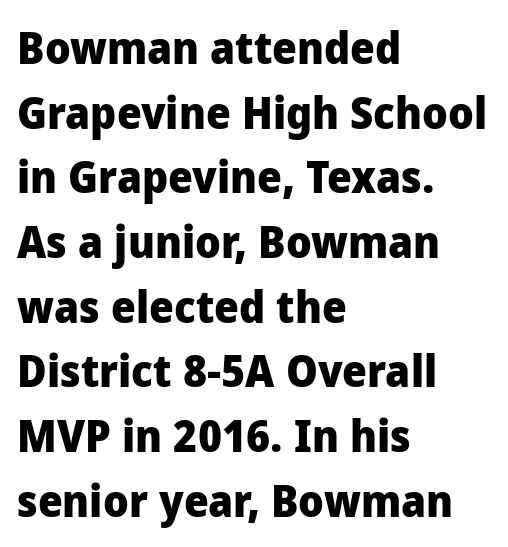
The glyphs have the mass of a bold cut. A normal amount of white space separates one row of letters from the next. These lines are rendered in a variable-pitch font. Short and long lines alike share a common starting point at left. The gap between lines stays unmarked.
